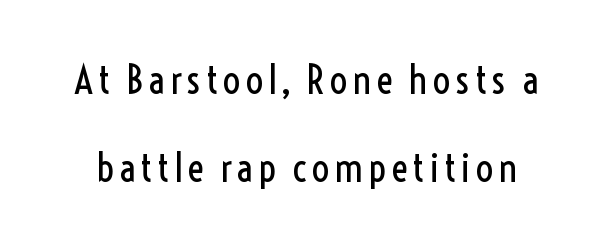
{"serif": "no", "italic": "no", "bold": "no", "weight": "regular", "width": "condensed", "x_height": "medium", "monospaced": "no", "underline": "no", "line_spacing": "loose", "line_spacing_ratio": 2.2, "glyph_px": 40}
